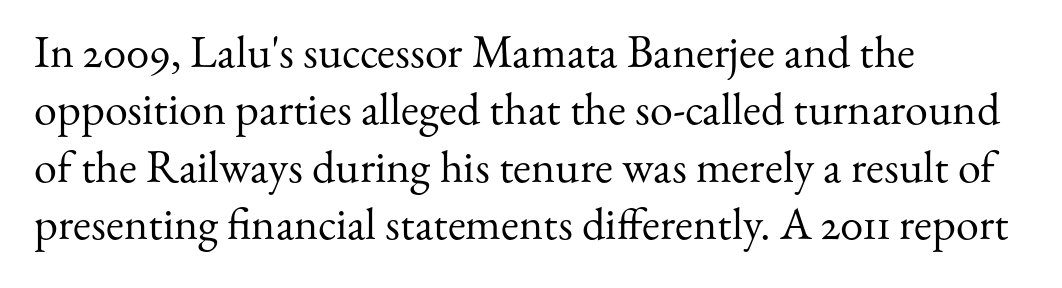
{"serif": "yes", "italic": "no", "bold": "no", "weight": "regular", "width": "normal", "stroke_contrast": "medium", "x_height": "small", "monospaced": "no", "underline": "no", "align": "left", "line_spacing": "normal", "line_spacing_ratio": 1.25, "letter_spacing": "normal", "letter_spacing_em": 0.0, "glyph_px": 46}
